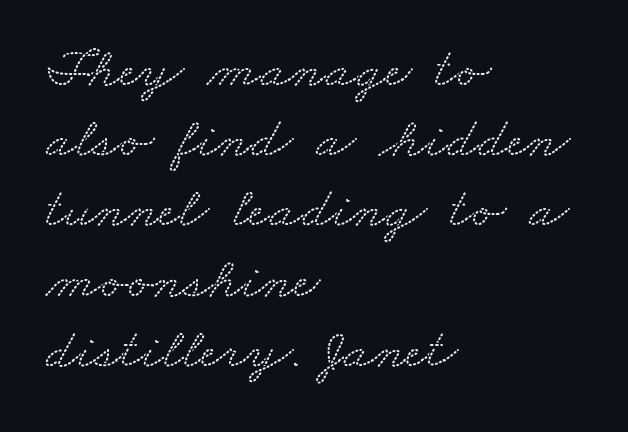
{"serif": "yes", "width": "wide", "stroke_contrast": "low", "x_height": "small", "monospaced": "no", "underline": "no", "align": "left", "line_spacing_ratio": 1.21, "letter_spacing": "normal", "letter_spacing_em": 0.0, "glyph_px": 58}
